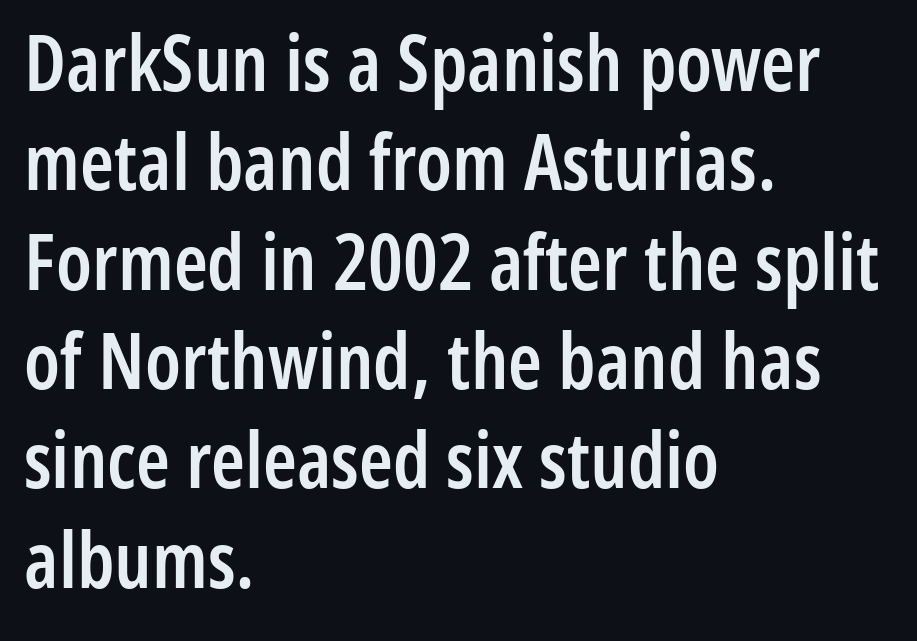
The line texture is even and compact thanks to regular tracking. The face used here is proportionally spaced, like ordinary book or web type. The glyphs have the mass of a demibold cut, below bold. A normal amount of white space separates one row of letters from the next.
